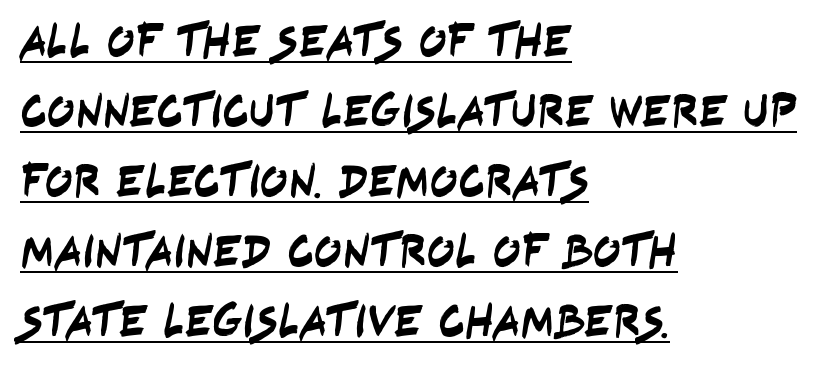
{"serif": "no", "width": "condensed", "stroke_contrast": "low", "x_height": "large", "monospaced": "no", "underline": "yes", "align": "left", "line_spacing": "normal", "line_spacing_ratio": 1.52, "letter_spacing": "normal", "letter_spacing_em": 0.0, "glyph_px": 46}
